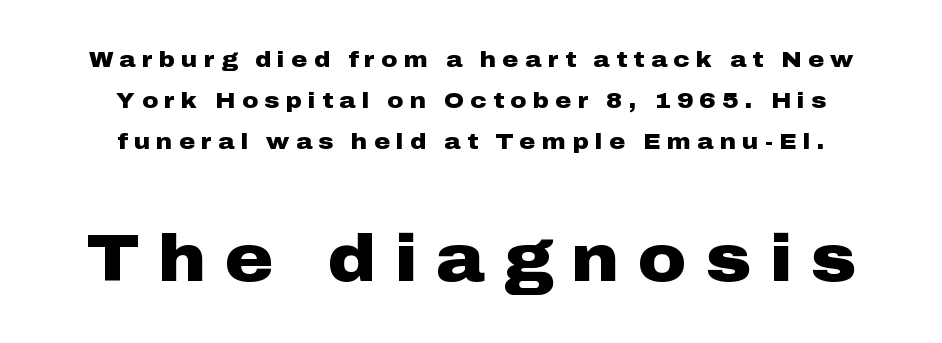
{"serif": "no", "italic": "no", "bold": "yes", "weight": "heavy", "width": "wide", "stroke_contrast": "low", "x_height": "medium", "monospaced": "no", "underline": "no", "align": "center", "line_spacing_ratio": 1.87, "letter_spacing": "wide", "letter_spacing_em": 0.29, "larger_block": "second", "size_ratio": 3.0, "glyph_px": 66}
